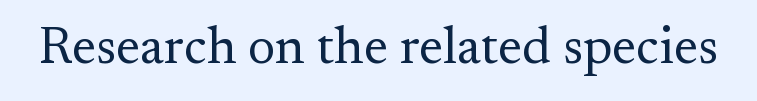
A typesetter would call this proportional, since set widths differ per character. You can tell it's not italic because the verticals are truly vertical. Bare-footed words on every line. The typeface has the unassuming heft of standard copy or less. The characters display serif detailing at their extremities.
